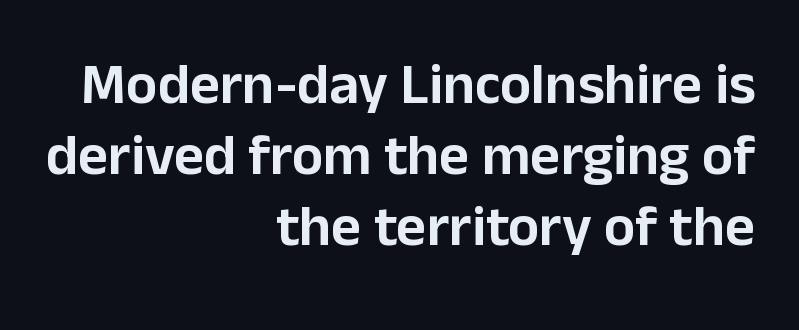
The image shows 58 px sans-serif type, upright; set right-aligned, line spacing 1.22x, normal letter spacing, not underlined; low stroke contrast and a medium x-height.
